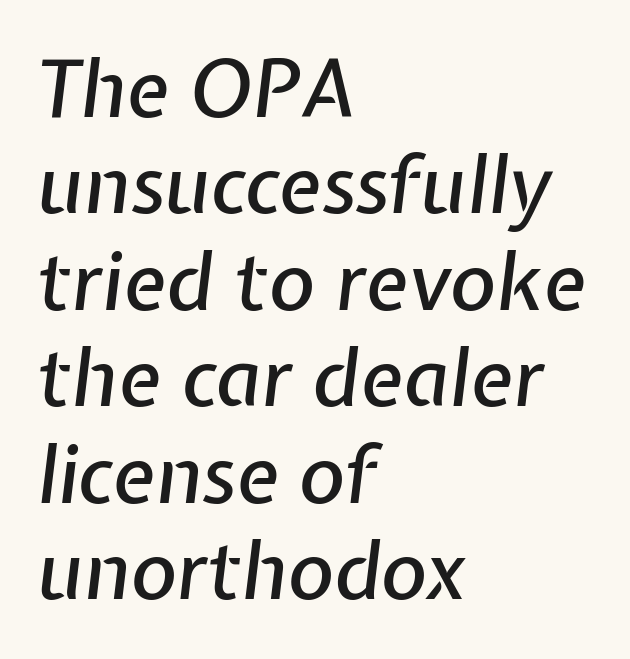
{"italic": "yes", "lean": "right", "slant_degrees": 7, "width": "normal", "stroke_contrast": "low", "x_height": "medium", "monospaced": "no", "underline": "no", "align": "left", "line_spacing_ratio": 1.22, "letter_spacing": "normal", "letter_spacing_em": 0.0, "glyph_px": 79}
